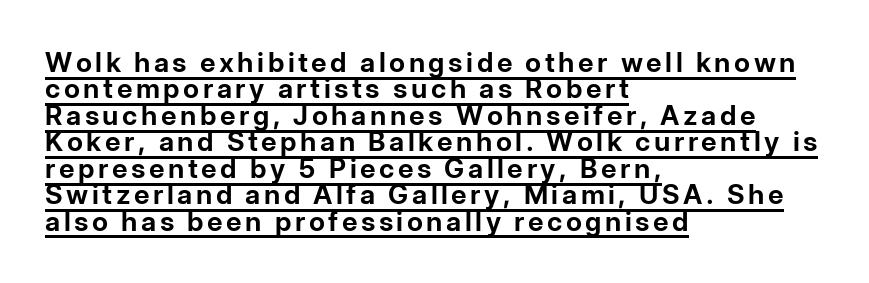
The image shows 27 px bold type, upright; set left-aligned, tight line spacing (0.98x), underlined.
